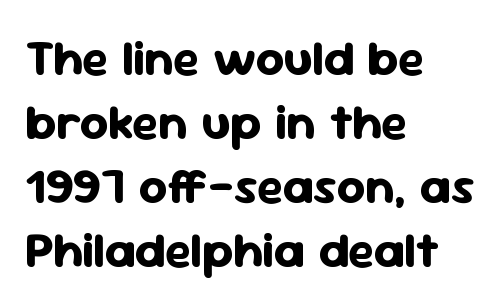
The rendering uses natural spacing where letterforms have individual widths. The typesetter chose a ragged-right arrangement here. The letters sit at their default tracking, neither squeezed nor spread. Bare-footed words on every line. Notice how descenders clear the ascenders below comfortably — that's standard leading.
